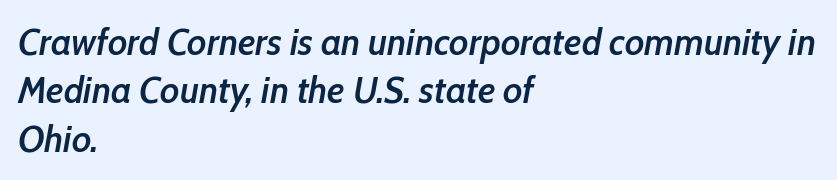
Q: Is the text bold? A: Semi-bold.
Q: Is the text italic (slanted)? A: Yes, it leans right by about 10 degrees.
Q: Is the text underlined? A: No.
Q: How is the paragraph aligned? A: Left-aligned.
Q: Is the spacing between letters normal or unusually wide? A: Normal.
Q: Is the spacing between lines tight, normal or loose? A: Normal.
Q: Width (condensed, normal, or wide)? A: Condensed.
Q: Stroke contrast? A: Low.
Q: x-height? A: Medium.
Q: Monospaced? A: No.
